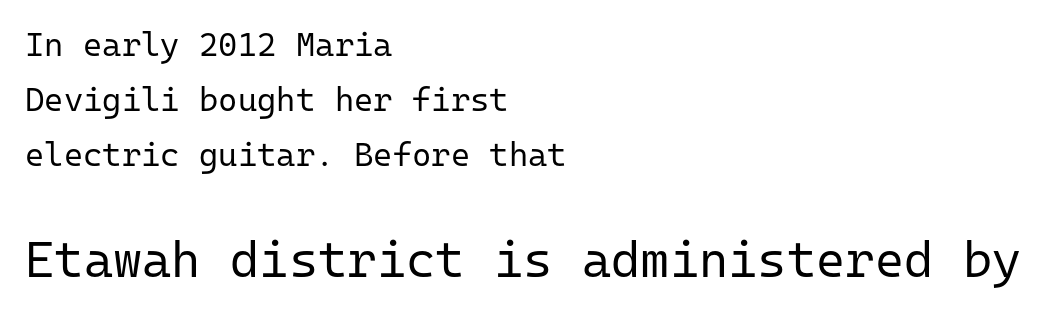
{"serif": "no", "italic": "no", "bold": "no", "weight": "regular", "width": "normal", "stroke_contrast": "low", "x_height": "medium", "monospaced": "yes", "underline": "no", "align": "left", "line_spacing": "normal", "line_spacing_ratio": 1.67, "letter_spacing": "normal", "letter_spacing_em": 0.0, "larger_block": "second", "size_ratio": 1.52, "glyph_px": 50}
